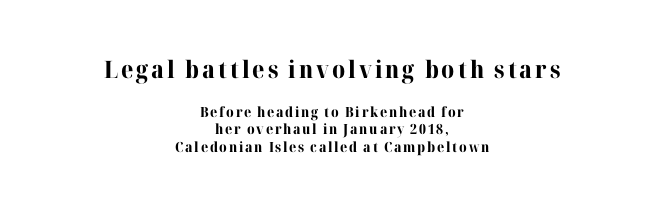
The image shows 24 px bold type, upright; set centered, normal line spacing (1.27x), not underlined; the first (top) block is 1.71x larger.
